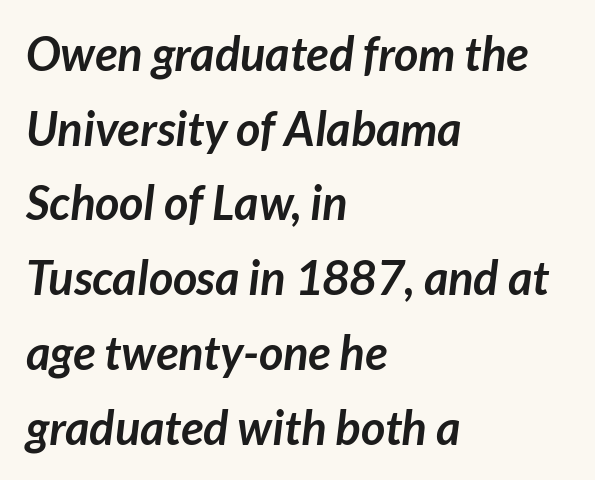
Alignment: flush left. The rendering uses natural spacing where letterforms have individual widths. Inter-character spacing is left at the font's built-in metrics. The area under the type is left untouched.
